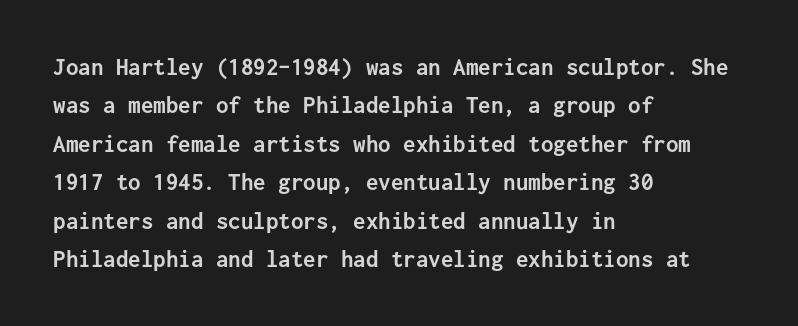
{"italic": "no", "bold": "yes", "underline": "no", "align": "left", "line_spacing": "normal", "line_spacing_ratio": 1.54, "letter_spacing": "normal", "letter_spacing_em": 0.0, "glyph_px": 25}
